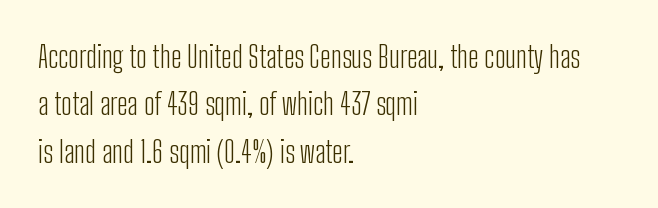
The image shows 30 px light, condensed sans-serif type, upright; set left-aligned, normal line spacing (1.58x), normal letter spacing, not underlined; low stroke contrast and a medium x-height.
